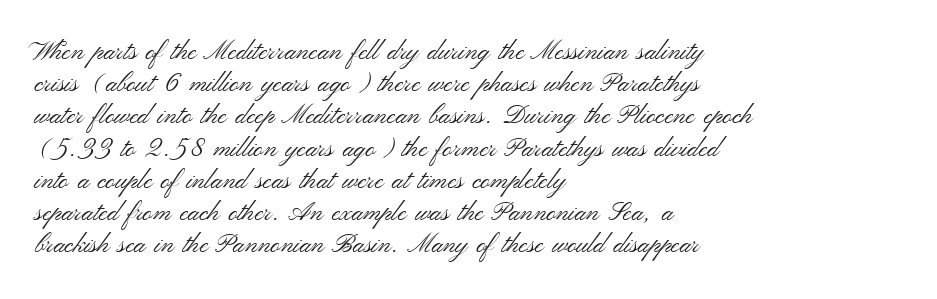
No letter is thick-stroked: the sample isn't bold. This sample uses plain, unmodified letter spacing. These lines stack with their left ends in a neat column. The gap between lines stays unmarked.
